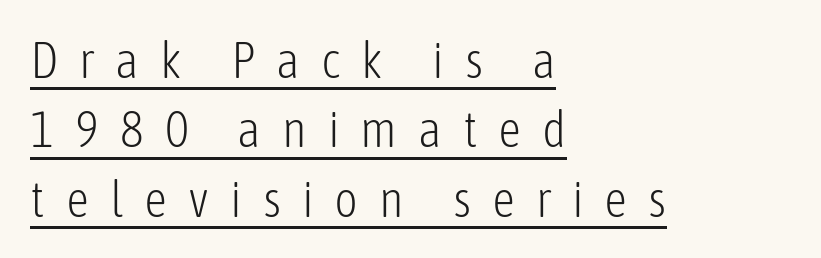
Q: Is the text bold? A: No.
Q: Is the text italic (slanted)? A: No, it is upright.
Q: Is the typeface a serif or a sans-serif typeface? A: Sans-serif.
Q: Is the text underlined? A: Yes.
Q: How is the paragraph aligned? A: Left-aligned.
Q: Is the spacing between letters normal or unusually wide? A: Unusually wide.
Q: Is the spacing between lines tight, normal or loose? A: Normal.
Q: Width (condensed, normal, or wide)? A: Condensed.
Q: Stroke contrast? A: Low.
Q: x-height? A: Medium.
Q: Monospaced? A: No.
